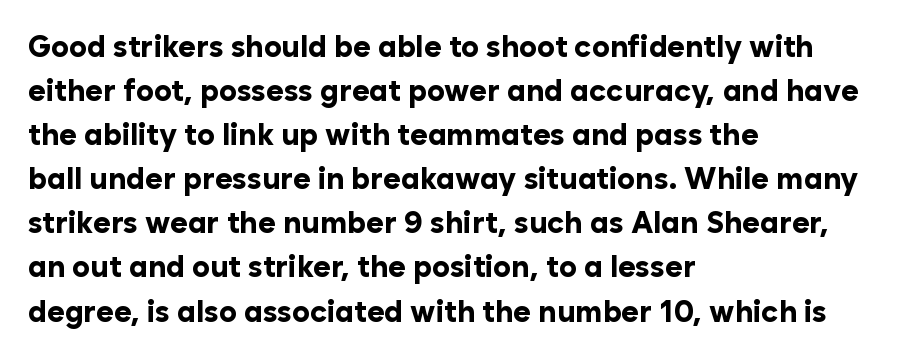
Q: Is the text bold? A: Yes.
Q: Is the text italic (slanted)? A: No, it is upright.
Q: Is the typeface a serif or a sans-serif typeface? A: Sans-serif.
Q: Is the text underlined? A: No.
Q: How is the paragraph aligned? A: Left-aligned.
Q: Is the spacing between letters normal or unusually wide? A: Normal.
Q: Is the spacing between lines tight, normal or loose? A: Normal.
Q: Width (condensed, normal, or wide)? A: Normal.
Q: Stroke contrast? A: Low.
Q: x-height? A: Medium.
Q: Monospaced? A: No.
